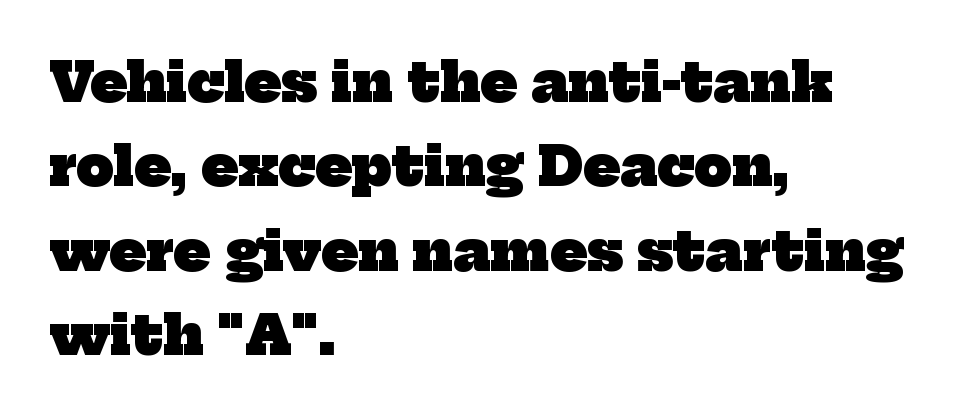
{"serif": "yes", "bold": "yes", "weight": "heavy", "width": "normal", "stroke_contrast": "low", "x_height": "medium", "monospaced": "no", "underline": "no", "align": "left", "line_spacing": "normal", "line_spacing_ratio": 1.59, "letter_spacing": "normal", "letter_spacing_em": 0.0, "glyph_px": 53}
